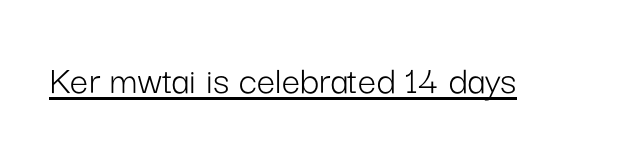
{"serif": "no", "italic": "no", "bold": "no", "weight": "light", "width": "normal", "stroke_contrast": "low", "x_height": "medium", "monospaced": "no", "underline": "yes", "letter_spacing": "normal", "letter_spacing_em": 0.0, "glyph_px": 41}
